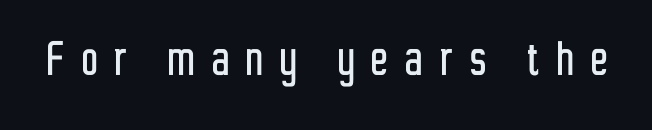
Q: Is the text italic (slanted)? A: No, it is upright.
Q: Is the typeface a serif or a sans-serif typeface? A: Sans-serif.
Q: Is the text underlined? A: No.
Q: Is the spacing between letters normal or unusually wide? A: Unusually wide.
Q: Width (condensed, normal, or wide)? A: Condensed.
Q: Stroke contrast? A: Low.
Q: x-height? A: Medium.
Q: Monospaced? A: No.
